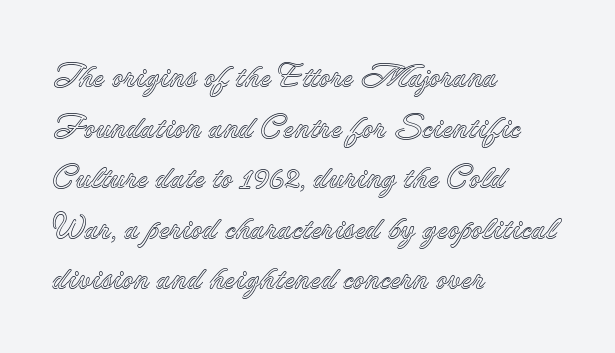
Q: Is the text italic (slanted)? A: Yes.
Q: Is the text underlined? A: No.
Q: How is the paragraph aligned? A: Left-aligned.
Q: Is the spacing between letters normal or unusually wide? A: Normal.
Q: Is the spacing between lines tight, normal or loose? A: Normal.
Q: Width (condensed, normal, or wide)? A: Normal.
Q: x-height? A: Small.
Q: Monospaced? A: No.
